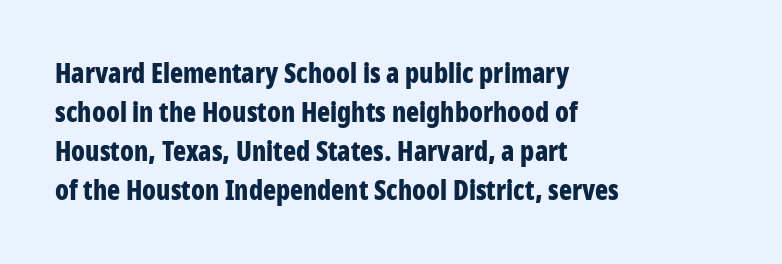
The image shows 27 px bold type, upright; set left-aligned, normal line spacing (1.44x), normal letter spacing, not underlined.
